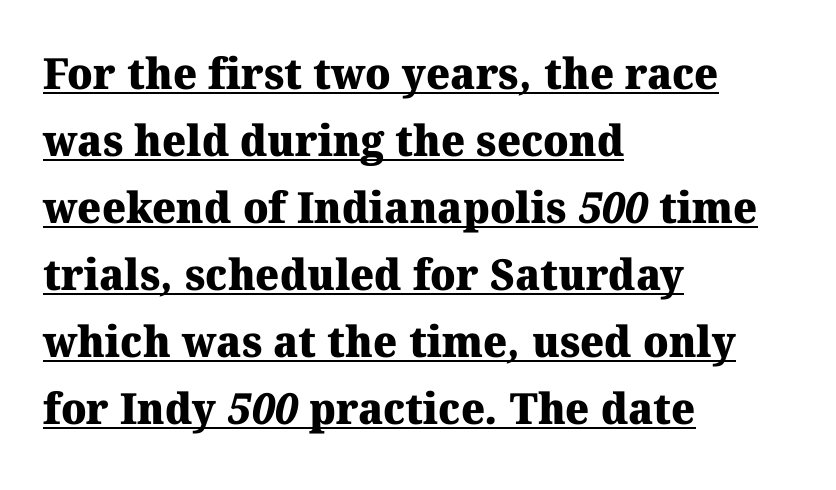
The image shows 43 px heavy serif type; set left-aligned, normal line spacing (1.56x), normal letter spacing, underlined; medium stroke contrast and a medium x-height.
